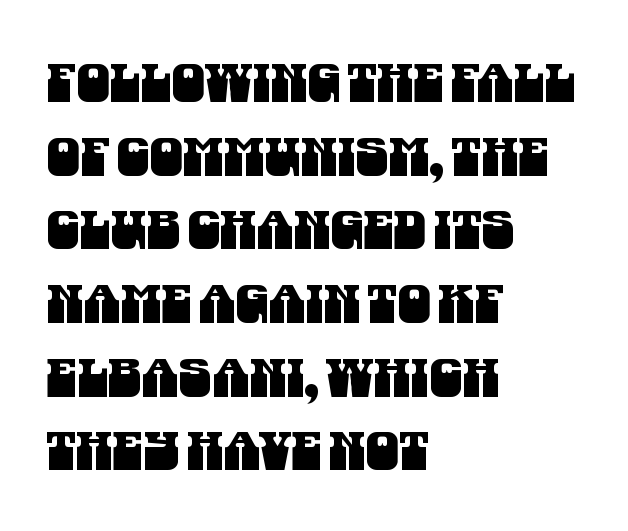
The image shows 53 px condensed sans-serif type; set left-aligned, normal line spacing (1.39x), normal letter spacing, not underlined; medium stroke contrast and a large x-height.
